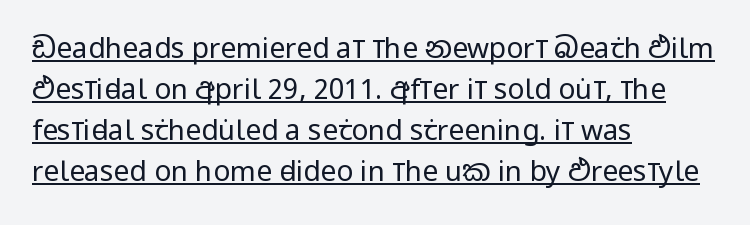
Q: Is the text bold? A: No.
Q: Is the text italic (slanted)? A: No, it is upright.
Q: Is the typeface a serif or a sans-serif typeface? A: Sans-serif.
Q: Is the text underlined? A: Yes.
Q: How is the paragraph aligned? A: Left-aligned.
Q: Is the spacing between letters normal or unusually wide? A: Normal.
Q: Is the spacing between lines tight, normal or loose? A: Normal.
Q: Width (condensed, normal, or wide)? A: Condensed.
Q: Stroke contrast? A: Low.
Q: x-height? A: Large.
Q: Monospaced? A: No.
